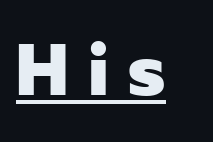
{"serif": "no", "italic": "no", "bold": "yes", "weight": "heavy", "width": "normal", "stroke_contrast": "low", "x_height": "medium", "monospaced": "no", "underline": "yes", "letter_spacing": "wide", "letter_spacing_em": 0.27, "glyph_px": 72}
